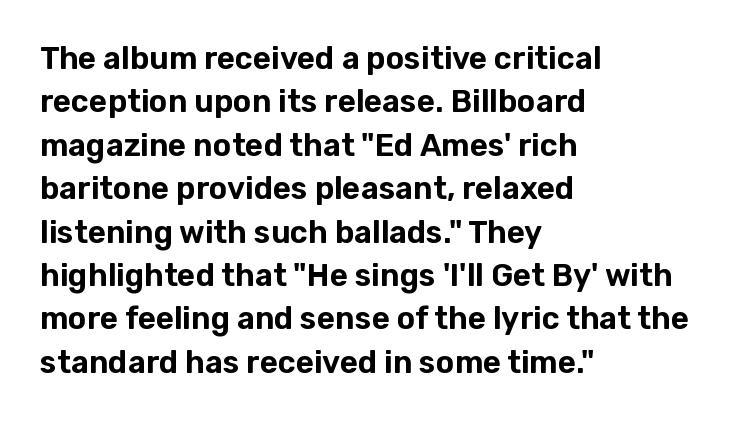
A roman cut, with each character standing at attention. The paragraph shown leans on its left margin. Check the space under the baseline: it is left empty. The face used here is proportionally spaced, like ordinary book or web type. The face used here is rendered with its standard letterfit. Compared with typical paragraphs, the rows here are spaced about the same.
